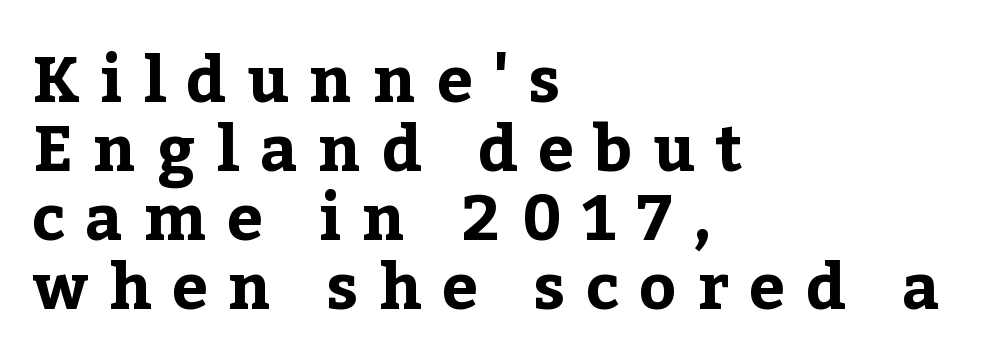
Tightly led — the rows are bunched. The rendering inserts visible extra space after every character. You can tell from the footed stems that serif type was used. Left-aligned paragraph, ragged on the right. Posture: straight, roman, zero tilt. Notice how thick the strokes are: this is what a full bold looks like.
